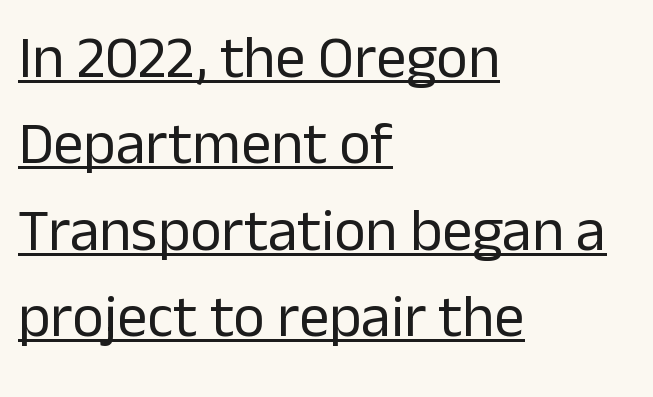
Unlike italic type, these characters show no tilt at all. The characters are drawn with everyday or finer stroke widths. Honestly, the underline is the first thing you notice here. There is no visible air inserted between adjacent glyphs. Does the copy run flush right? No — it runs flush left. The rendering uses a moderate line-height, typical for paragraphs.
